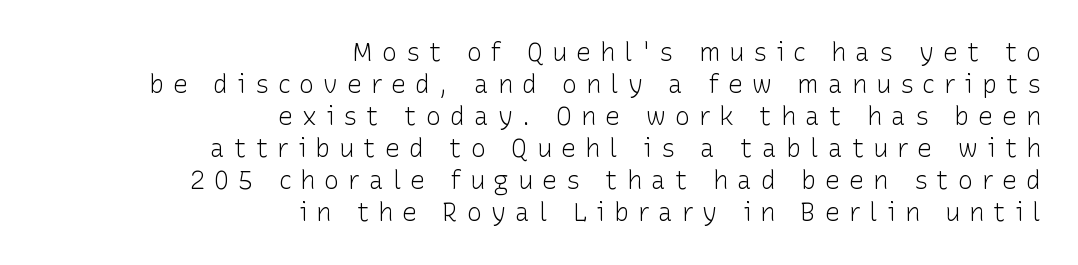
Q: Is the text bold? A: No.
Q: Is the text italic (slanted)? A: No, it is upright.
Q: Is the text underlined? A: No.
Q: How is the paragraph aligned? A: Right-aligned.
Q: Is the spacing between letters normal or unusually wide? A: Unusually wide.
Q: Is the spacing between lines tight, normal or loose? A: Normal.
